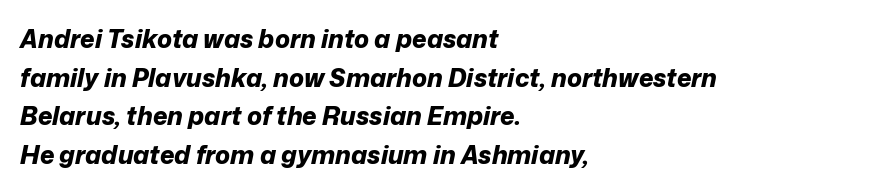
Q: Is the text bold? A: Yes.
Q: Is the text italic (slanted)? A: Yes, it leans right by about 12 degrees.
Q: Is the text underlined? A: No.
Q: How is the paragraph aligned? A: Left-aligned.
Q: Is the spacing between letters normal or unusually wide? A: Normal.
Q: Is the spacing between lines tight, normal or loose? A: Normal.
